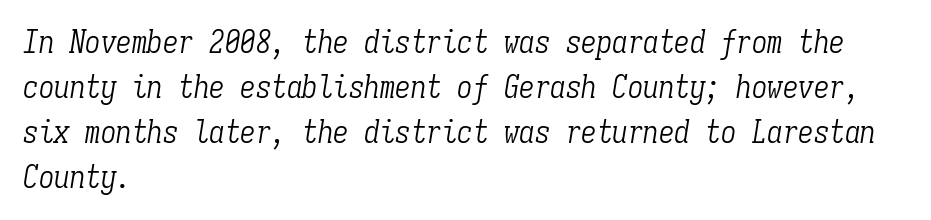
The image shows 31 px light, condensed serif type, italic (leaning right), monospaced; set left-aligned, normal line spacing (1.45x), normal letter spacing, not underlined; low stroke contrast and a medium x-height.
